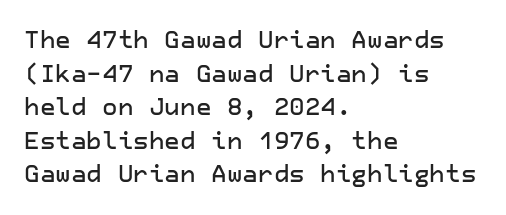
{"italic": "no", "underline": "no", "align": "left", "line_spacing": "normal", "line_spacing_ratio": 1.4, "letter_spacing": "normal", "letter_spacing_em": 0.0, "glyph_px": 24}
